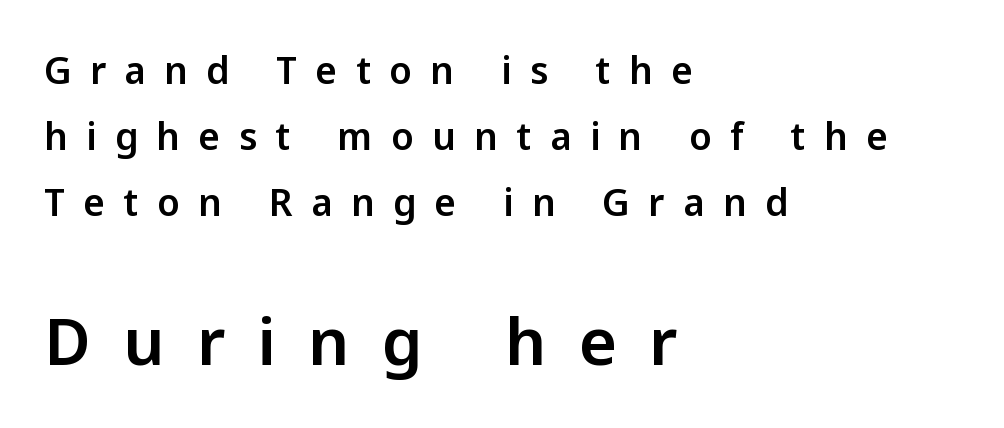
The image shows 65 px sans-serif type, upright; set left-aligned, line spacing 1.79x, unusually wide letter spacing (+0.5 em), not underlined; the second (bottom) block is 1.76x larger; low stroke contrast and a medium x-height.
